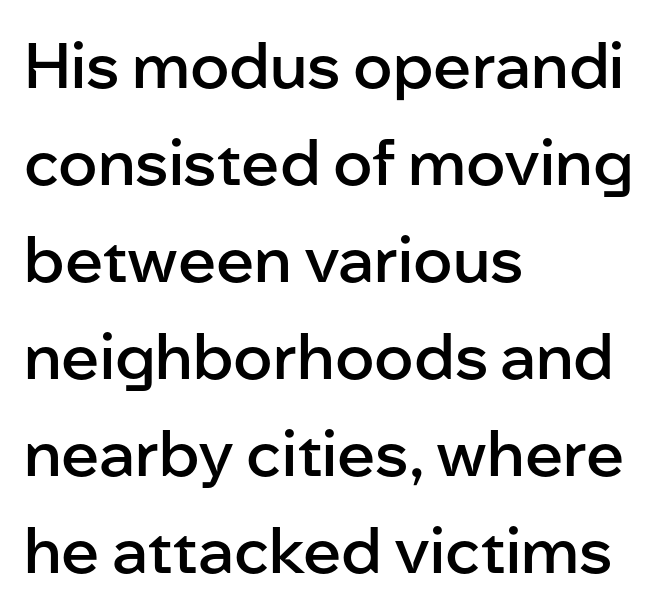
{"serif": "no", "italic": "no", "bold": "semi", "weight": "semibold", "width": "normal", "stroke_contrast": "low", "x_height": "medium", "monospaced": "no", "underline": "no", "align": "left", "line_spacing": "normal", "line_spacing_ratio": 1.54, "letter_spacing": "normal", "letter_spacing_em": 0.0, "glyph_px": 63}
